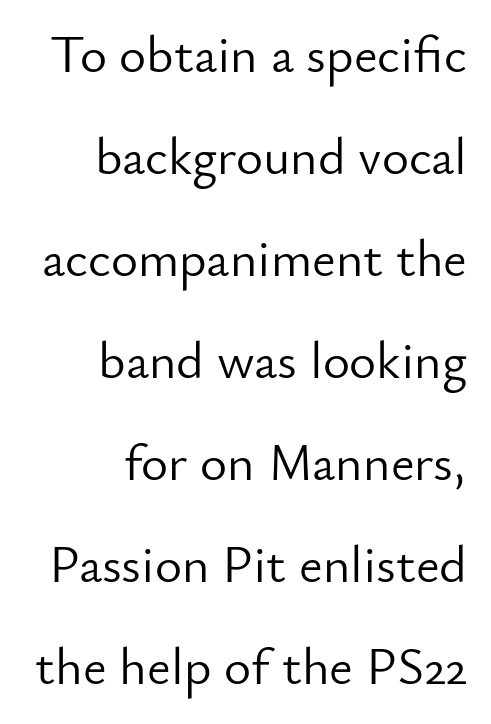
The image shows 52 px light sans-serif type, upright; set right-aligned, loose line spacing (1.96x), normal letter spacing, not underlined; low stroke contrast and a small x-height.
